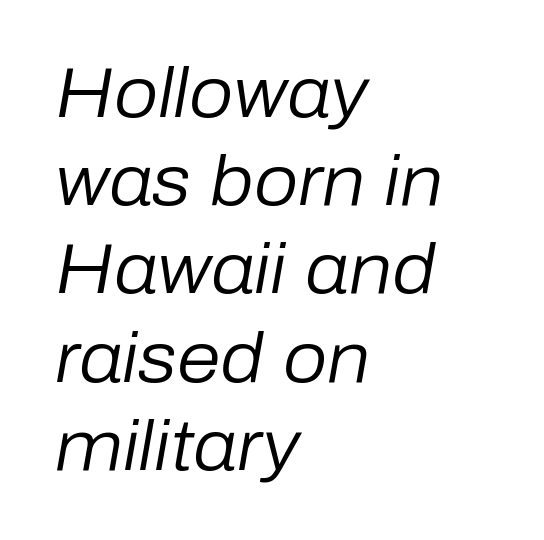
Looking at the ascenders, they clearly lean. Horizontal bands of white between lines are of average thickness. Ink coverage per letter is moderate at most. Proportional: the letters do not fall into vertical columns. The lines are quadded left.
